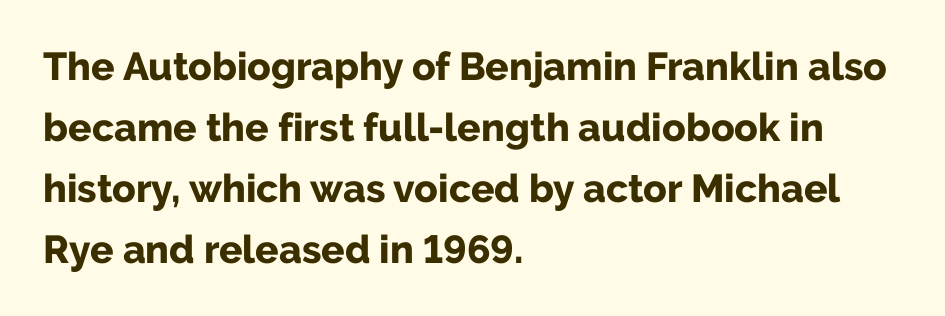
The image shows 39 px bold sans-serif type, upright; set left-aligned, normal line spacing (1.56x), normal letter spacing, not underlined; low stroke contrast and a medium x-height.
